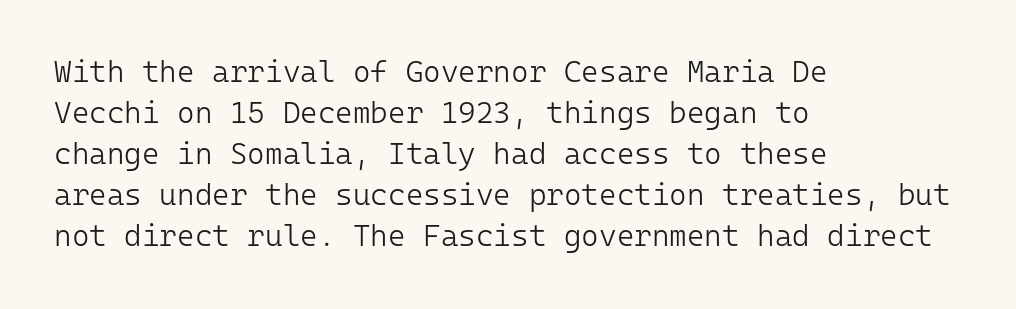
Summary of weight: not heavy and not bold. The type family on display is of the sans-serif kind. Regular leading. The type sits square on the baseline with zero lean. The passage shown is typed in a monospace face where columns stay perfectly aligned. Spacing between characters is what you'd get straight out of the box.
